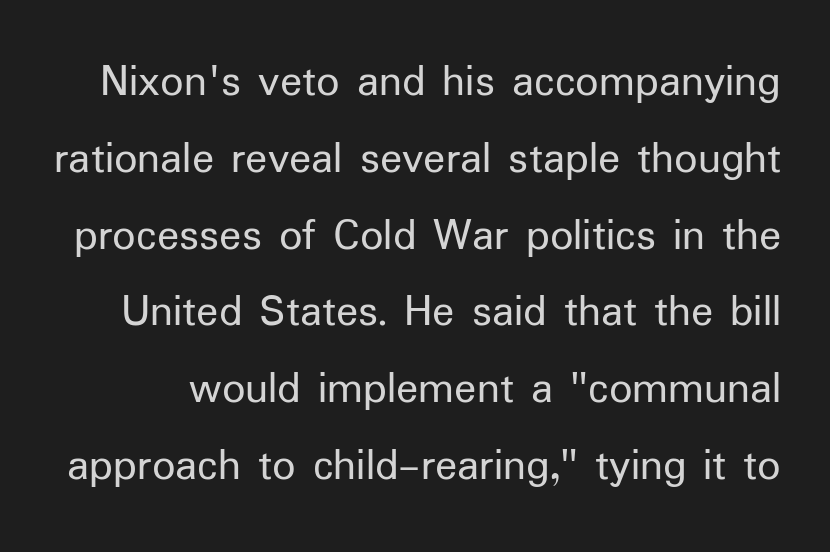
Q: Is the text bold? A: No.
Q: Is the text italic (slanted)? A: No, it is upright.
Q: Is the typeface a serif or a sans-serif typeface? A: Sans-serif.
Q: Is the text underlined? A: No.
Q: Is the spacing between letters normal or unusually wide? A: Normal.
Q: Is the spacing between lines tight, normal or loose? A: Normal.
Q: Width (condensed, normal, or wide)? A: Normal.
Q: Stroke contrast? A: Low.
Q: x-height? A: Medium.
Q: Monospaced? A: No.
